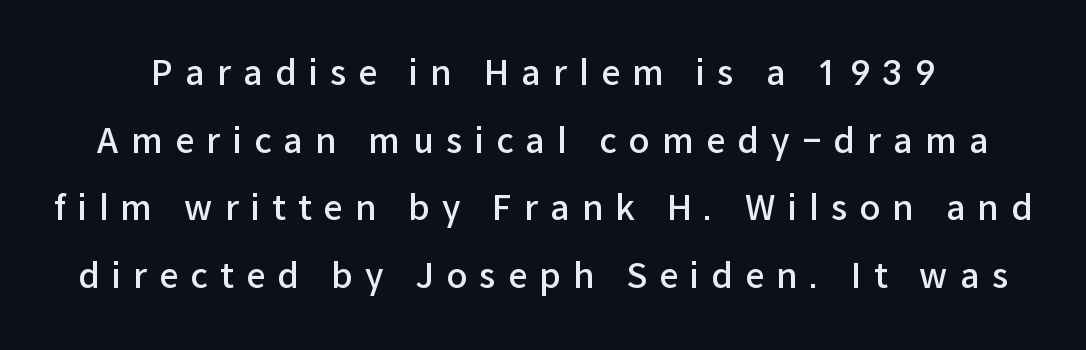
The image shows 34 px semibold sans-serif type, upright; set loose line spacing (1.99x), unusually wide letter spacing (+0.36 em), not underlined; low stroke contrast and a medium x-height.
